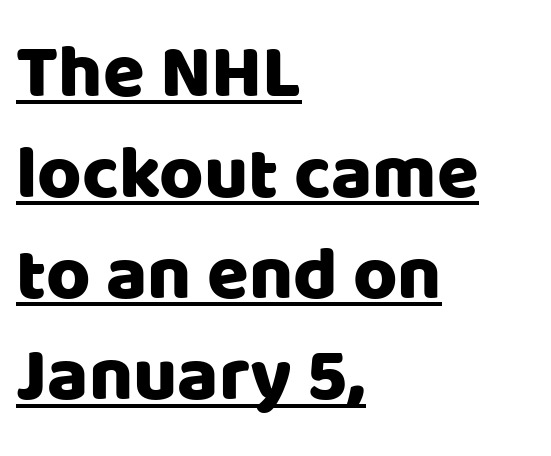
Q: Is the text italic (slanted)? A: No, it is upright.
Q: Is the typeface a serif or a sans-serif typeface? A: Sans-serif.
Q: Is the text underlined? A: Yes.
Q: How is the paragraph aligned? A: Left-aligned.
Q: Is the spacing between letters normal or unusually wide? A: Normal.
Q: Is the spacing between lines tight, normal or loose? A: Normal.
Q: Width (condensed, normal, or wide)? A: Normal.
Q: Stroke contrast? A: Low.
Q: x-height? A: Large.
Q: Monospaced? A: No.
